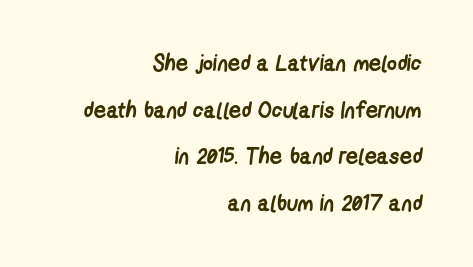
Q: Is the text bold? A: Yes.
Q: Is the text underlined? A: No.
Q: How is the paragraph aligned? A: Right-aligned.
Q: Is the spacing between letters normal or unusually wide? A: Normal.
Q: Is the spacing between lines tight, normal or loose? A: Loose.
